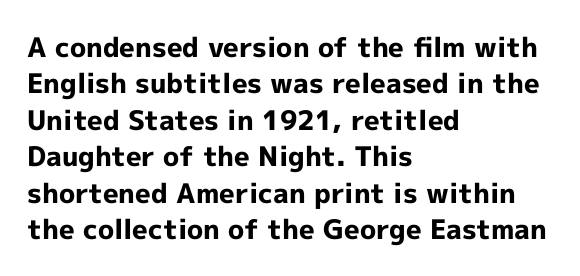
The image shows 27 px bold type, upright; set left-aligned, normal line spacing (1.35x), normal letter spacing, not underlined.
